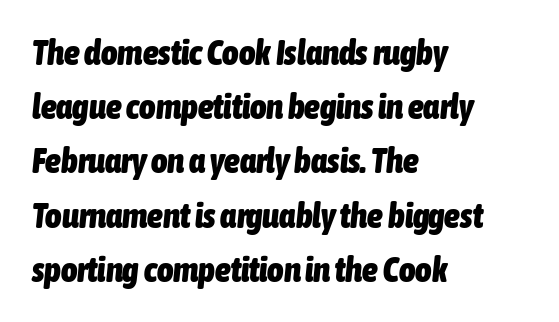
The image shows 35 px heavy, condensed type, italic (leaning right); set left-aligned, normal line spacing (1.55x), normal letter spacing, not underlined; low stroke contrast and a medium x-height.
